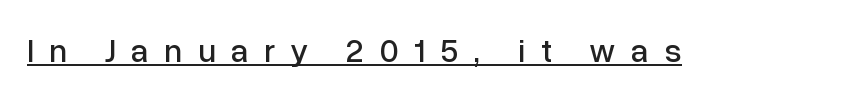
{"serif": "no", "italic": "no", "width": "normal", "stroke_contrast": "low", "x_height": "medium", "monospaced": "no", "underline": "yes", "letter_spacing": "wide", "letter_spacing_em": 0.47, "glyph_px": 33}
